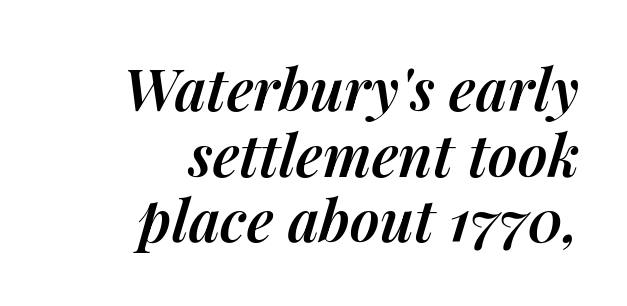
The block of text is dense from top to bottom, with scant space between rows. Italic: yes, the glyphs are oblique. How are the letters spaced? Ordinarily, with no added tracking. Weight: semibold (demi). The lines are quadded right. The passage shown is typed in a proportional face where columns would drift.
